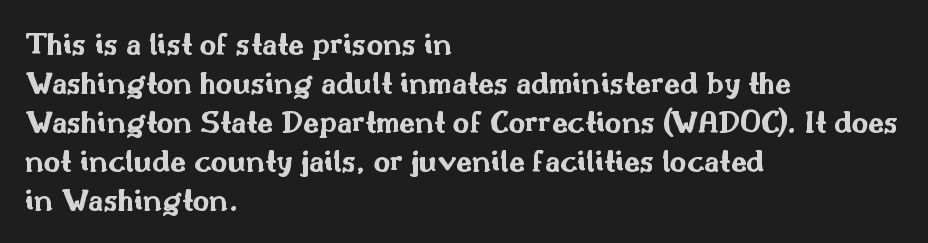
The space directly below the letters is spotless. A roman cut, with each character standing at attention. Type style note: lacks serifs. The passage shown is typed in a proportional face where columns would drift. The characters look thick and weighty, a clear bold.
